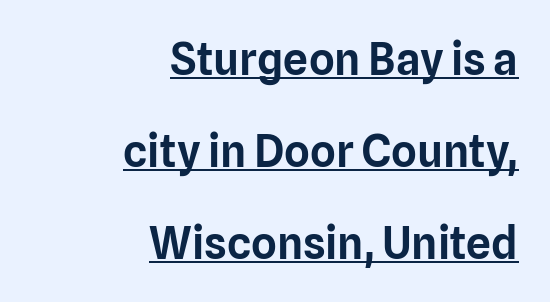
{"serif": "no", "italic": "no", "width": "normal", "stroke_contrast": "low", "x_height": "medium", "monospaced": "no", "underline": "yes", "align": "right", "line_spacing": "loose", "line_spacing_ratio": 2.09, "letter_spacing": "normal", "letter_spacing_em": 0.0, "glyph_px": 44}
